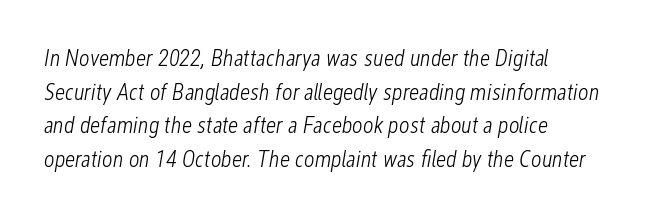
Q: Is the text bold? A: No.
Q: Is the text italic (slanted)? A: Yes, it leans right by about 12 degrees.
Q: Is the text underlined? A: No.
Q: How is the paragraph aligned? A: Left-aligned.
Q: Is the spacing between letters normal or unusually wide? A: Normal.
Q: Is the spacing between lines tight, normal or loose? A: Normal.
